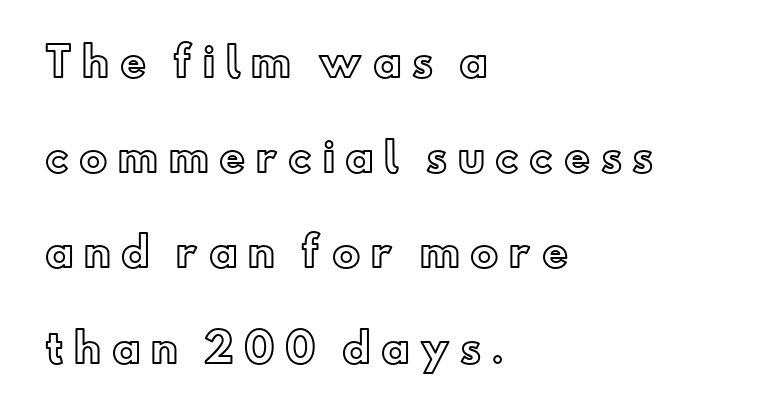
Q: Is the text italic (slanted)? A: No, it is upright.
Q: Is the text underlined? A: No.
Q: How is the paragraph aligned? A: Left-aligned.
Q: Is the spacing between letters normal or unusually wide? A: Unusually wide.
Q: Is the spacing between lines tight, normal or loose? A: Loose.
Q: Width (condensed, normal, or wide)? A: Normal.
Q: x-height? A: Small.
Q: Monospaced? A: No.
